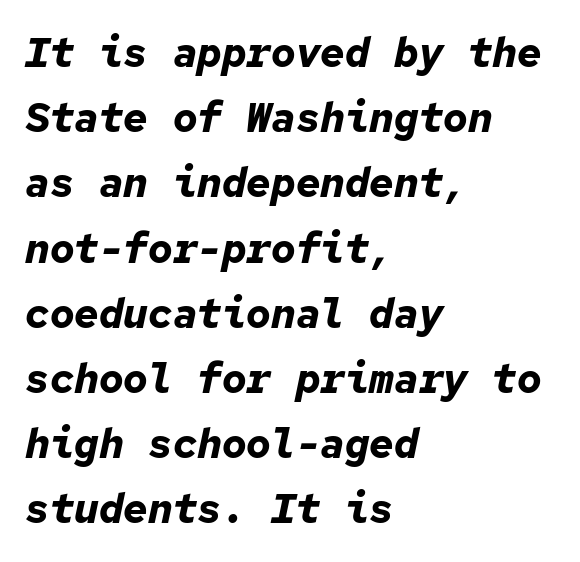
Is the block centered? No — it sits flush against the left margin. What's the leading like? Ordinary, nothing unusual. Slanted lettering throughout. The zone under the glyphs is completely vacant.
